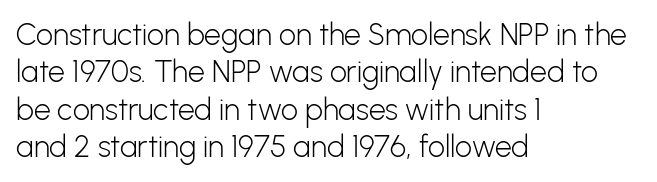
The image shows 30 px light sans-serif type, upright; set left-aligned, normal line spacing (1.25x), normal letter spacing, not underlined; low stroke contrast and a medium x-height.
